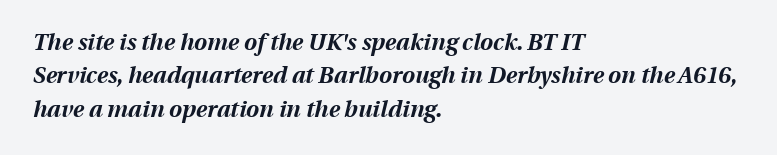
Q: Is the text bold? A: Yes.
Q: Is the text italic (slanted)? A: Yes, it leans right by about 13 degrees.
Q: Is the text underlined? A: No.
Q: How is the paragraph aligned? A: Left-aligned.
Q: Is the spacing between letters normal or unusually wide? A: Normal.
Q: Is the spacing between lines tight, normal or loose? A: Normal.
